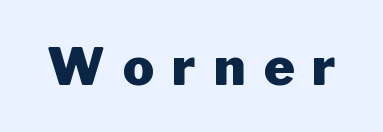
Characters remain perfectly vertical along every line. Serif or sans? Sans — the stroke terminals are bare. Spacing between characters has been opened up far beyond the box default. Proportional: the letters do not fall into vertical columns. Descender tails drop into unmarked territory. Heft: maximum for text — a bold.
